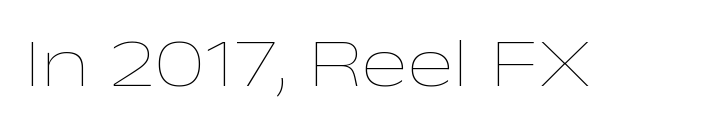
Compared with a typical body face, this is equally light or lighter still. Caption: standard tracking, unaltered. Varying glyph widths throughout — classic text-font behaviour. The specimen reads as upright at a glance. Unmarked baselines from the first word to the last.
